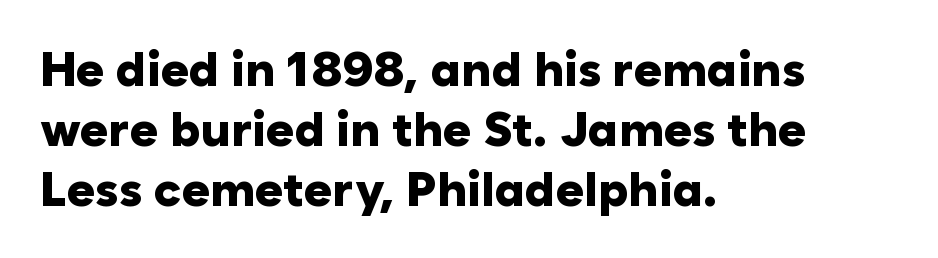
Q: Is the text bold? A: Yes.
Q: Is the text italic (slanted)? A: No, it is upright.
Q: Is the typeface a serif or a sans-serif typeface? A: Sans-serif.
Q: Is the text underlined? A: No.
Q: How is the paragraph aligned? A: Left-aligned.
Q: Is the spacing between letters normal or unusually wide? A: Normal.
Q: Is the spacing between lines tight, normal or loose? A: Normal.
Q: Width (condensed, normal, or wide)? A: Normal.
Q: Stroke contrast? A: Low.
Q: x-height? A: Medium.
Q: Monospaced? A: No.
